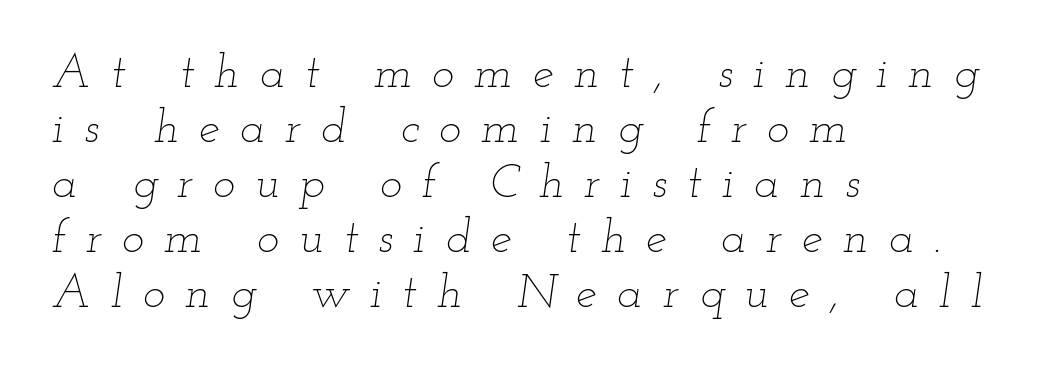
The image shows 47 px thin, wide type, italic (leaning right); set left-aligned, line spacing 1.17x, unusually wide letter spacing (+0.43 em), not underlined; low stroke contrast and a small x-height.
